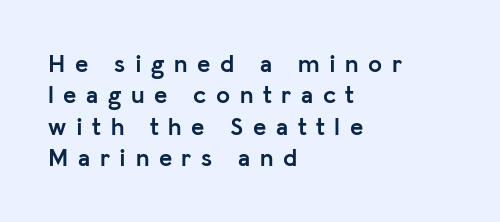
Q: Is the text bold? A: Yes.
Q: Is the text italic (slanted)? A: No, it is upright.
Q: Is the text underlined? A: No.
Q: How is the paragraph aligned? A: Left-aligned.
Q: Is the spacing between letters normal or unusually wide? A: Unusually wide.
Q: Is the spacing between lines tight, normal or loose? A: Normal.
